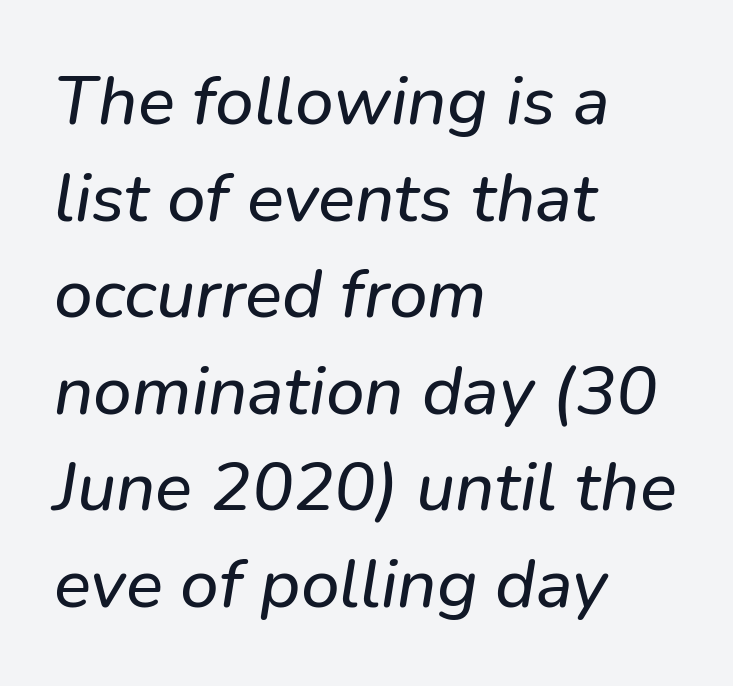
{"italic": "yes", "lean": "right", "slant_degrees": 9, "width": "normal", "stroke_contrast": "low", "x_height": "medium", "monospaced": "no", "underline": "no", "align": "left", "line_spacing": "normal", "line_spacing_ratio": 1.4, "letter_spacing": "normal", "letter_spacing_em": 0.0, "glyph_px": 69}
